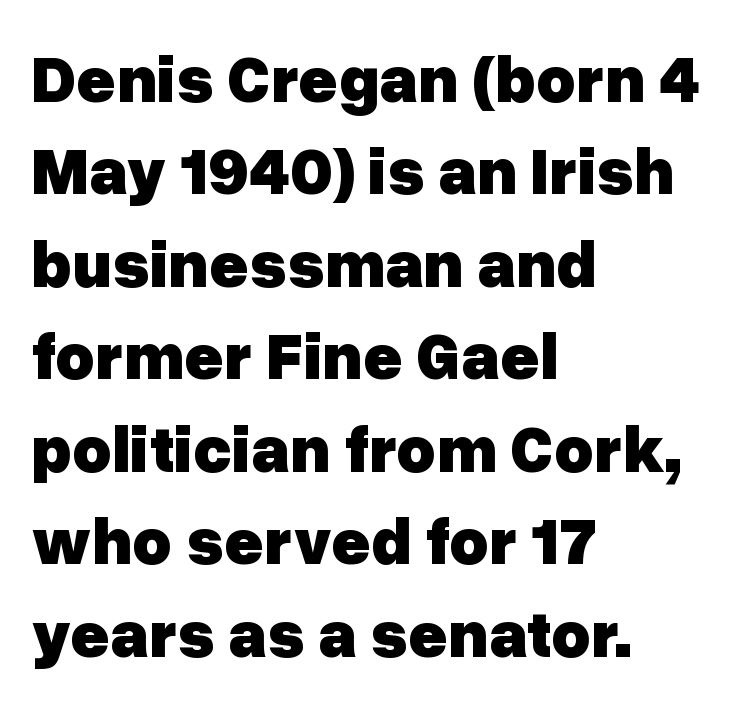
{"serif": "no", "italic": "no", "bold": "yes", "weight": "heavy", "width": "normal", "stroke_contrast": "low", "x_height": "medium", "monospaced": "no", "underline": "no", "align": "left", "line_spacing": "normal", "line_spacing_ratio": 1.38, "letter_spacing": "normal", "letter_spacing_em": 0.0, "glyph_px": 67}
